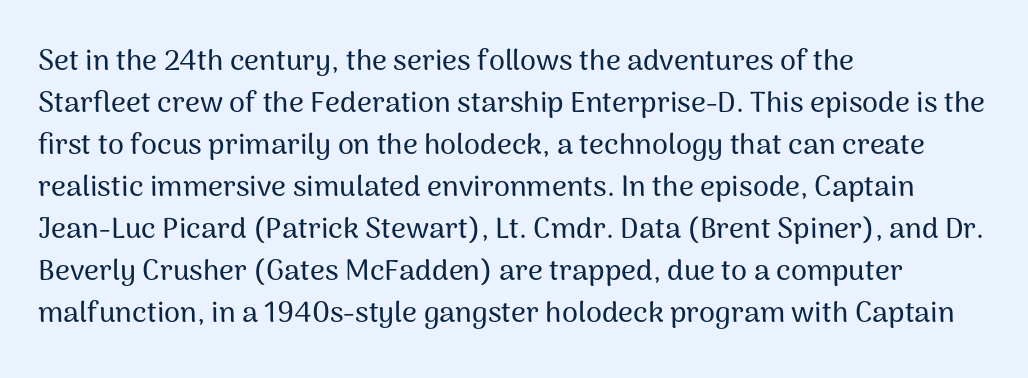
Proportional: the letters do not fall into vertical columns. Teacher's note: observe the even left margin — that is flush-left alignment. Quick note: underline off. Standard letterfit; no display-style spreading of the glyphs. Nothing sits at the stroke ends, so this counts as sans-serif.
